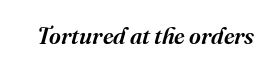
The image shows 23 px text type, italic (leaning right); set normal letter spacing, not underlined.
